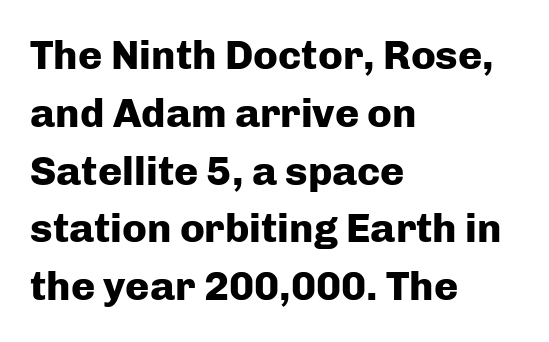
Q: Is the text bold? A: Yes.
Q: Is the text italic (slanted)? A: No, it is upright.
Q: Is the typeface a serif or a sans-serif typeface? A: Sans-serif.
Q: Is the text underlined? A: No.
Q: How is the paragraph aligned? A: Left-aligned.
Q: Is the spacing between letters normal or unusually wide? A: Normal.
Q: Is the spacing between lines tight, normal or loose? A: Normal.
Q: Width (condensed, normal, or wide)? A: Normal.
Q: Stroke contrast? A: Low.
Q: x-height? A: Medium.
Q: Monospaced? A: No.
